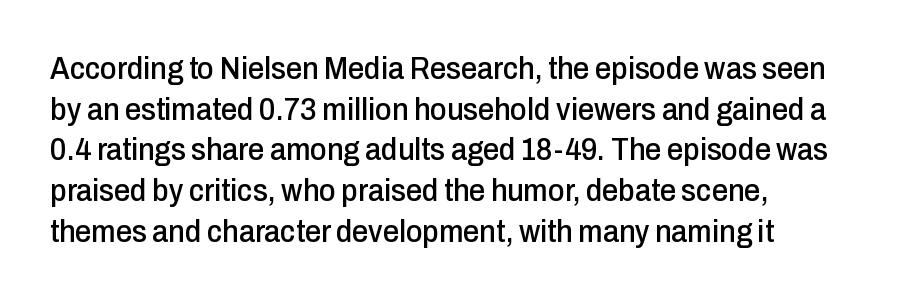
The letters advance in unequal steps, a hallmark of proportional type. A clean baseline with only descenders dipping below it. This sample uses plain, unmodified letter spacing. Whoever set this chose a conventional vertical rhythm. Each letter's strokes conclude bluntly, with no projecting serifs. Style check: upright.
